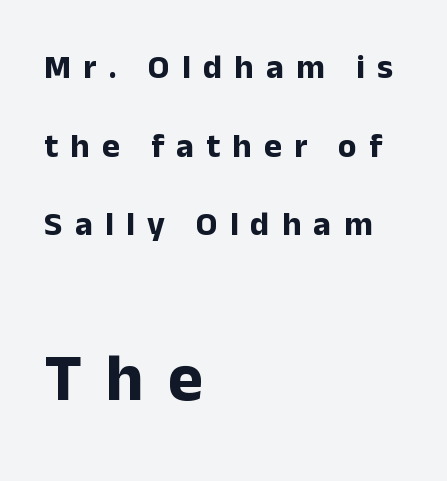
Someone cranked the tracking dial way up on this one. Italic: no, the glyphs are upright roman. A student would notice the bottom passage is typeset larger than what precedes it. The compositor pushed each line to the left boundary. The strip under each line holds only bare page.
